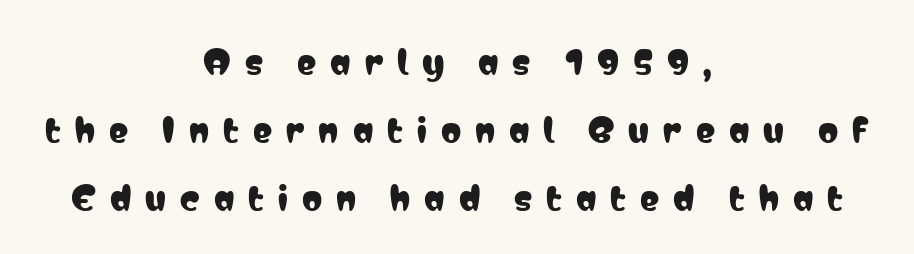
Italic? Not at all — the glyphs are vertical. The passage shown is typed in a proportional face where columns would drift. The line texture is sparse and dotted thanks to wide tracking. Reading down the column, the eye jumps a long way to each next line. Anything drawn beneath the words? Only blank space. Caption: multi-line text, centered on the measure.
